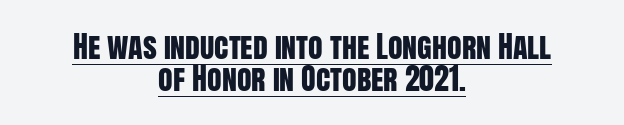
{"serif": "no", "italic": "no", "width": "condensed", "stroke_contrast": "low", "x_height": "large", "monospaced": "no", "underline": "yes", "align": "center", "line_spacing": "tight", "line_spacing_ratio": 1.07, "letter_spacing": "normal", "letter_spacing_em": 0.0, "glyph_px": 30}
